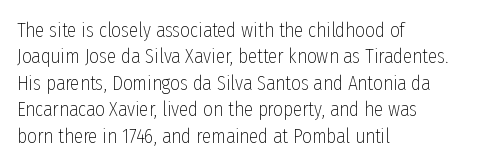
{"italic": "no", "bold": "no", "underline": "no", "align": "left", "line_spacing": "normal", "line_spacing_ratio": 1.26, "letter_spacing": "normal", "letter_spacing_em": 0.0, "glyph_px": 21}
